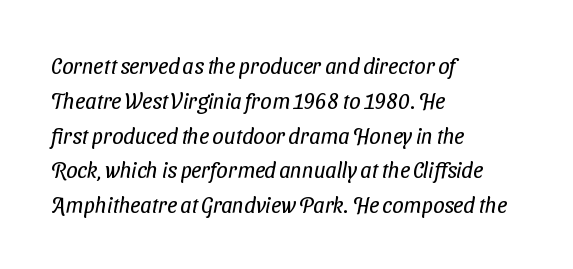
The image shows 22 px text type; set left-aligned, normal line spacing (1.58x), normal letter spacing, not underlined.
